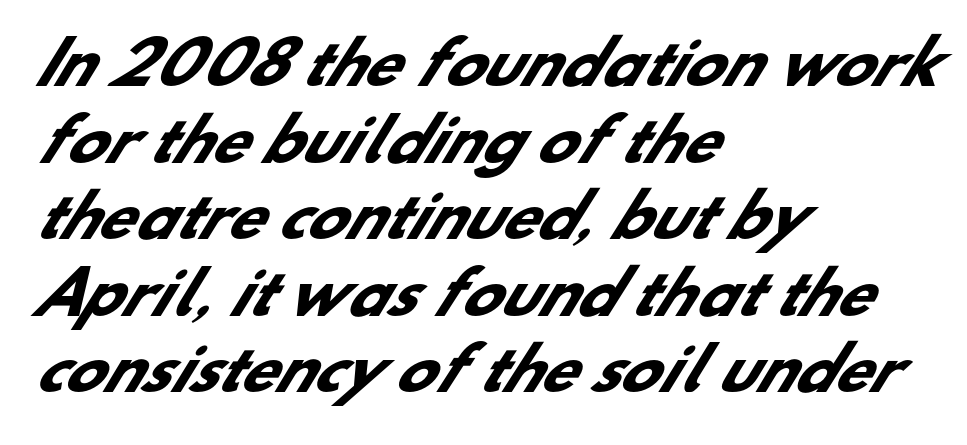
Q: Is the text bold? A: Yes.
Q: Is the typeface a serif or a sans-serif typeface? A: Sans-serif.
Q: Is the text underlined? A: No.
Q: How is the paragraph aligned? A: Left-aligned.
Q: Is the spacing between letters normal or unusually wide? A: Normal.
Q: Is the spacing between lines tight, normal or loose? A: Normal.
Q: Width (condensed, normal, or wide)? A: Normal.
Q: Stroke contrast? A: Low.
Q: x-height? A: Small.
Q: Monospaced? A: No.
